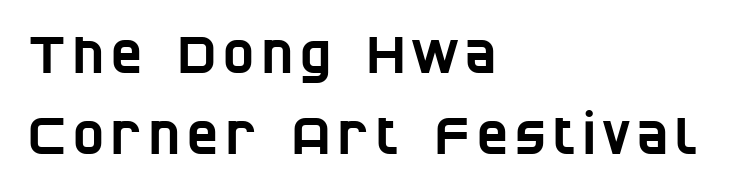
To sum up the face: it is a sans, with no serifs. This sample is left-justified, so line endings fall wherever the words run out. Regarding leading, the lines here are spaced in the standard way. The rendering uses natural spacing where letterforms have individual widths. No word sits above an underline.
